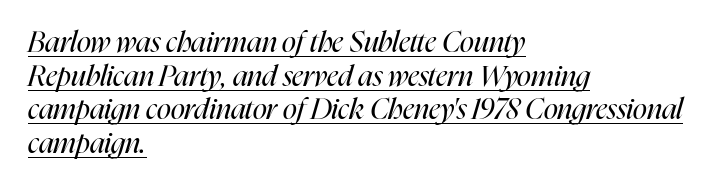
{"italic": "yes", "lean": "right", "slant_degrees": 16, "bold": "no", "weight": "regular", "width": "condensed", "stroke_contrast": "high", "x_height": "medium", "monospaced": "no", "underline": "yes", "align": "left", "line_spacing_ratio": 1.16, "letter_spacing": "normal", "letter_spacing_em": 0.0, "glyph_px": 29}
